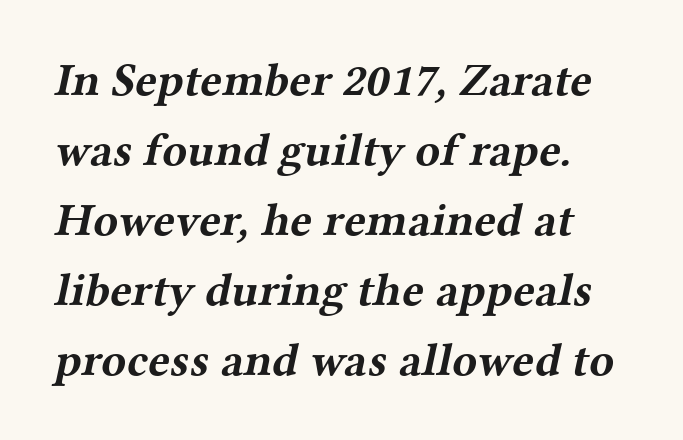
The image shows 46 px bold, wide serif type; set left-aligned, normal line spacing (1.52x), normal letter spacing, not underlined; medium stroke contrast and a medium x-height.
